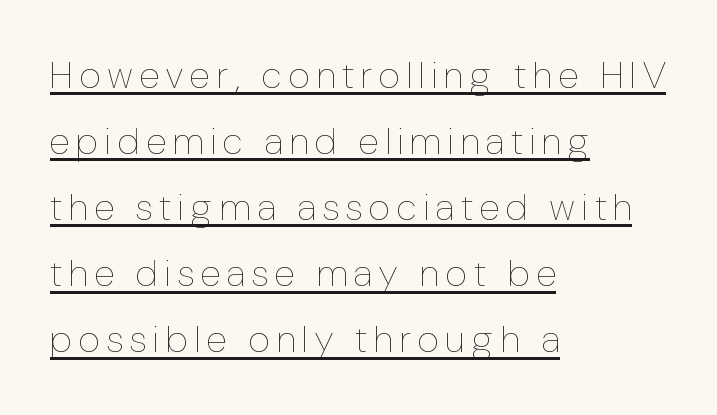
The image shows 38 px thin, condensed type, upright; set left-aligned, line spacing 1.74x, unusually wide letter spacing (+0.2 em), underlined; low stroke contrast and a medium x-height.
